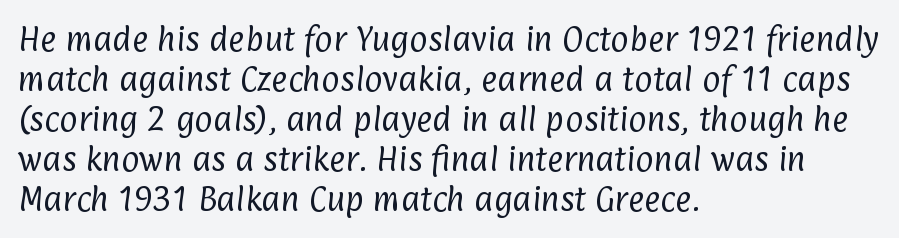
{"serif": "no", "bold": "no", "weight": "regular", "width": "condensed", "stroke_contrast": "low", "x_height": "medium", "monospaced": "no", "underline": "no", "align": "left", "line_spacing": "normal", "line_spacing_ratio": 1.43, "letter_spacing": "normal", "letter_spacing_em": 0.0, "glyph_px": 28}
